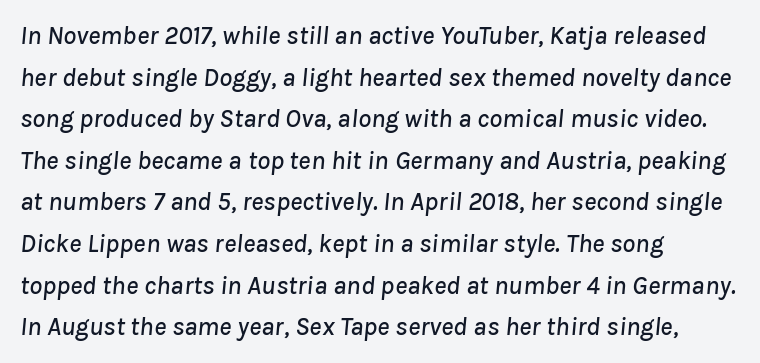
Q: Is the text italic (slanted)? A: Yes, it leans right by about 8 degrees.
Q: Is the text underlined? A: No.
Q: How is the paragraph aligned? A: Left-aligned.
Q: Is the spacing between letters normal or unusually wide? A: Normal.
Q: Is the spacing between lines tight, normal or loose? A: Normal.
